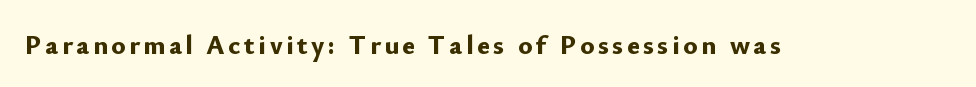
The lettering holds an erect, upright posture throughout. Check the space under the baseline: it is left empty. Does the weight exceed regular? Yes, all the way to bold.
